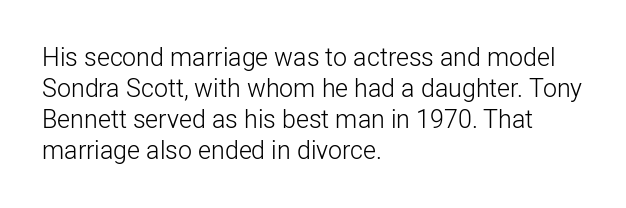
The image shows 25 px text type, upright; set left-aligned, line spacing 1.24x, normal letter spacing, not underlined.
